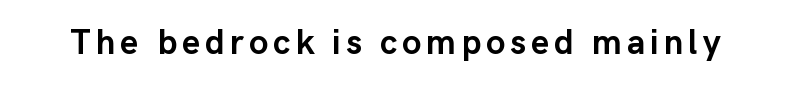
Ascenders rise straight up at ninety degrees. This sample has the flowing, uneven cadence of proportional lettering. How heavy is the stroke? Heavy — this is a bold. The space beneath each line is pristine and unruled. Note: no serifs on the glyphs.
